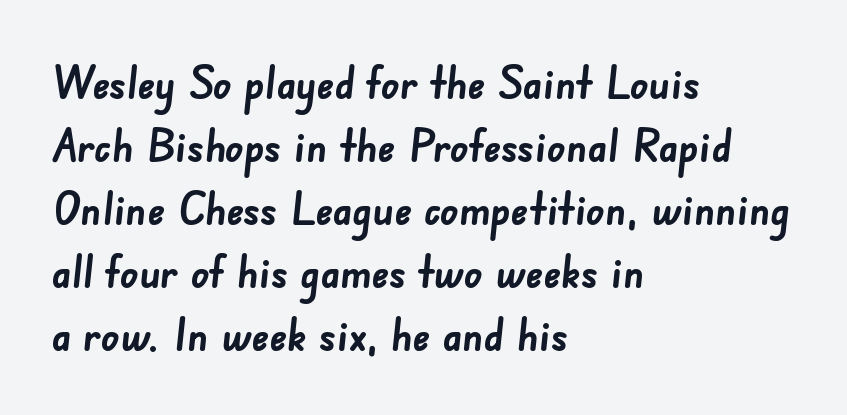
Examine the stroke ends and you'll find no serifs. Characters follow at the spacing the type designer built in. Decoration check: the copy has no underline. A typesetter would call this proportional, since set widths differ per character. Weight: bold. Where is the straight margin? On the left.
